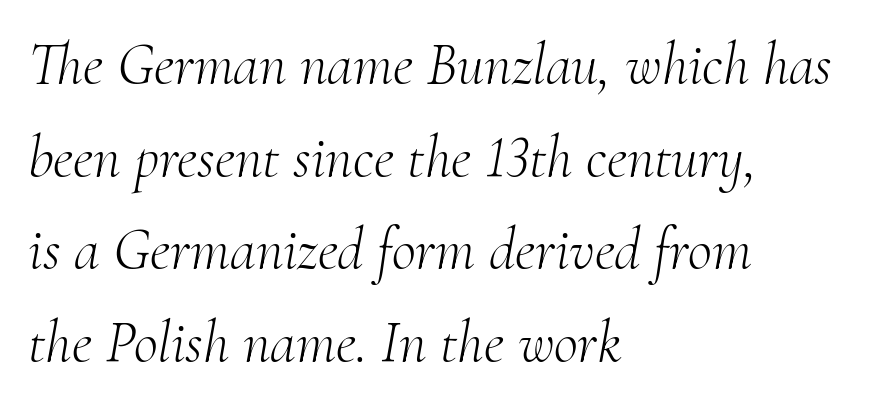
The image shows 59 px light serif type, italic (leaning right); set left-aligned, normal line spacing (1.57x), normal letter spacing, not underlined; medium stroke contrast and a small x-height.
